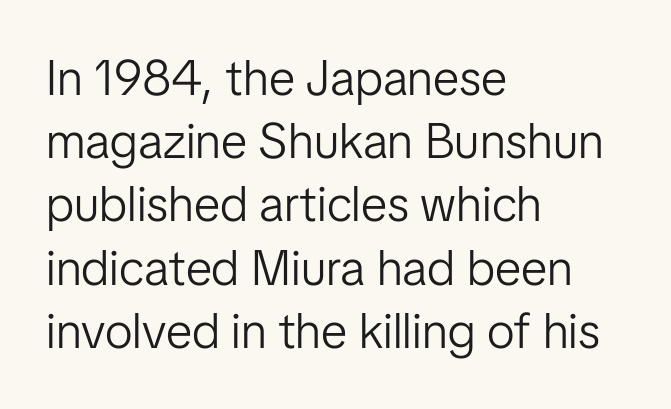
{"serif": "no", "italic": "no", "bold": "no", "weight": "light", "width": "normal", "stroke_contrast": "low", "x_height": "medium", "monospaced": "no", "underline": "no", "align": "left", "line_spacing": "normal", "line_spacing_ratio": 1.29, "letter_spacing": "normal", "letter_spacing_em": 0.0, "glyph_px": 49}
